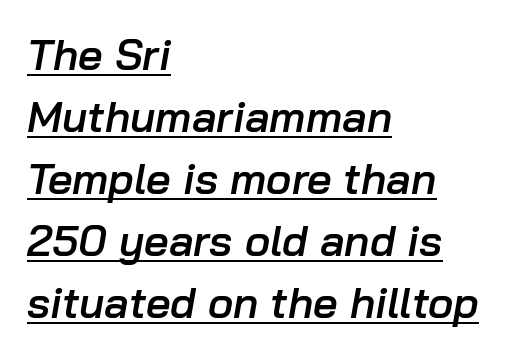
Q: Is the text bold? A: Semi-bold.
Q: Is the text italic (slanted)? A: Yes, it leans right by about 10 degrees.
Q: Is the text underlined? A: Yes.
Q: How is the paragraph aligned? A: Left-aligned.
Q: Is the spacing between letters normal or unusually wide? A: Normal.
Q: Is the spacing between lines tight, normal or loose? A: Normal.
Q: Width (condensed, normal, or wide)? A: Normal.
Q: Stroke contrast? A: Low.
Q: x-height? A: Medium.
Q: Monospaced? A: No.
